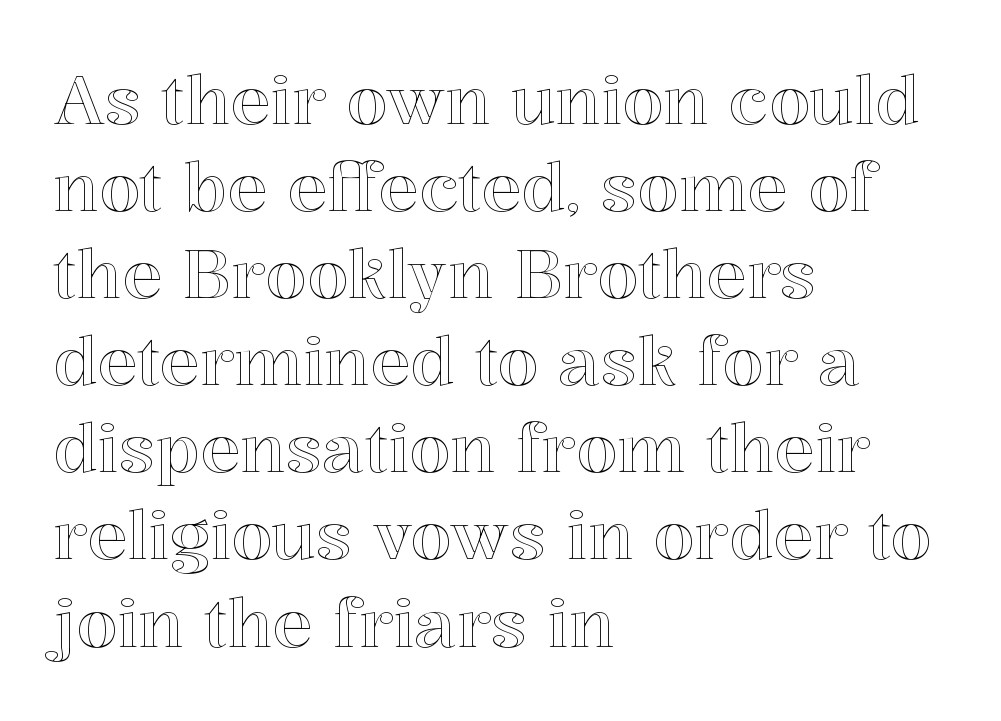
The image shows 67 px text type, upright; set left-aligned, normal line spacing (1.3x), normal letter spacing, not underlined; a medium x-height.
